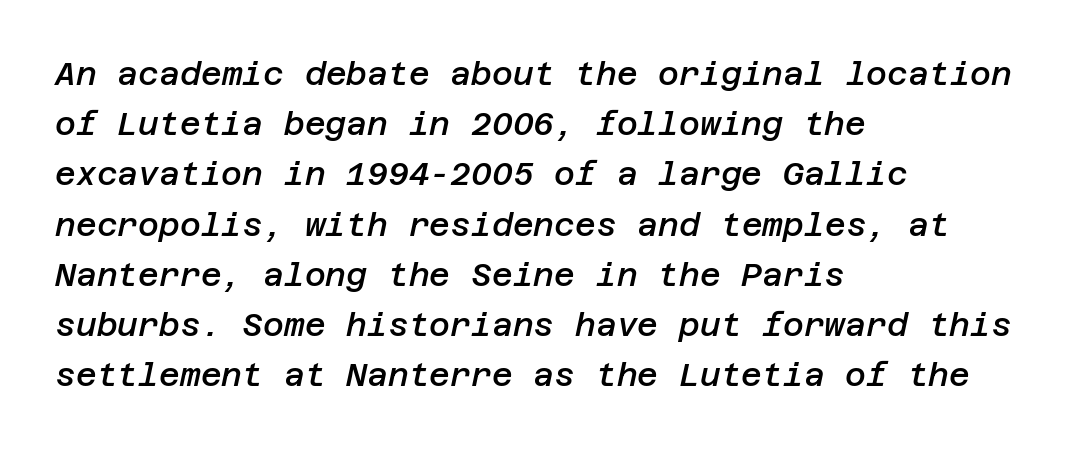
The image shows 32 px semibold type, italic (leaning right); set left-aligned, normal line spacing (1.57x), normal letter spacing, not underlined; low stroke contrast and a large x-height.
